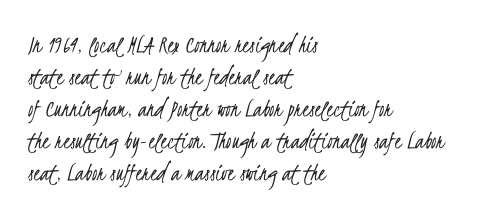
The image shows 26 px text type; set left-aligned, line spacing 1.23x, normal letter spacing, not underlined.
